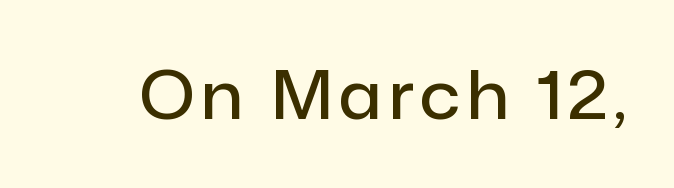
Q: Is the text bold? A: Semi-bold.
Q: Is the text italic (slanted)? A: No, it is upright.
Q: Is the typeface a serif or a sans-serif typeface? A: Sans-serif.
Q: Is the text underlined? A: No.
Q: Width (condensed, normal, or wide)? A: Normal.
Q: Stroke contrast? A: Low.
Q: x-height? A: Medium.
Q: Monospaced? A: No.
